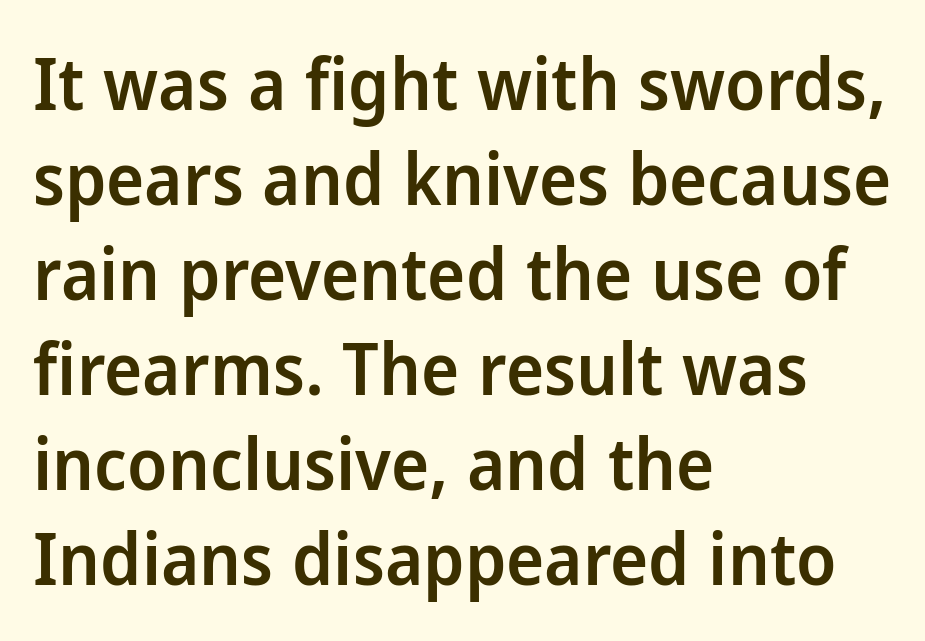
{"serif": "no", "italic": "no", "bold": "semi", "weight": "semibold", "width": "normal", "stroke_contrast": "low", "x_height": "medium", "monospaced": "no", "underline": "no", "align": "left", "line_spacing": "normal", "line_spacing_ratio": 1.32, "letter_spacing": "normal", "letter_spacing_em": 0.0, "glyph_px": 72}
